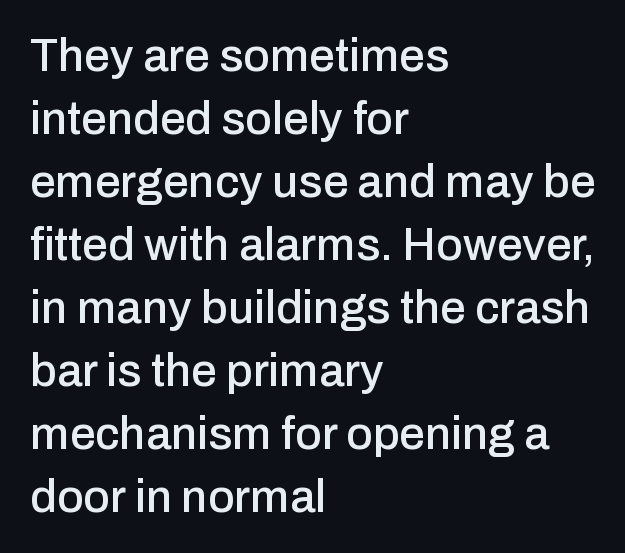
Quick note: underline off. The compositor pushed each line to the left boundary. Vertical strokes here are truly vertical. The face used here is proportionally spaced, like ordinary book or web type. A typesetter would call this leading conventional body-copy spacing.
